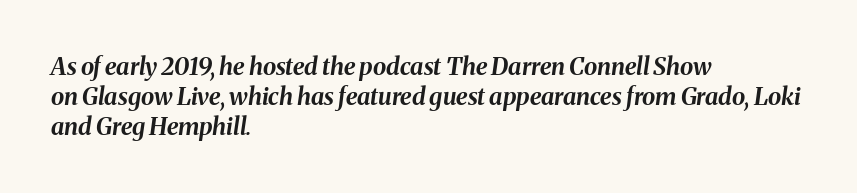
These lines were composed using italics. These lines keep a tight, regular rhythm from letter to letter. These lines are set flush left with a ragged right edge. The strokes are fattened all the way to bold. The space beneath each line is pristine and unruled.
